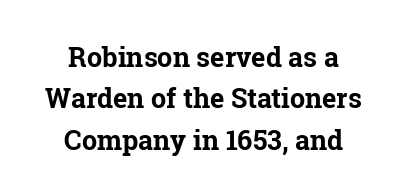
{"italic": "no", "bold": "yes", "underline": "no", "align": "center", "line_spacing": "normal", "line_spacing_ratio": 1.53, "letter_spacing": "normal", "letter_spacing_em": 0.0, "glyph_px": 27}
